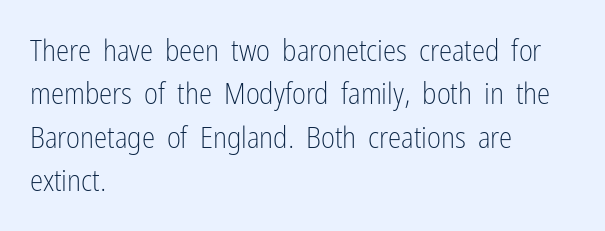
Q: Is the text bold? A: No.
Q: Is the text italic (slanted)? A: No, it is upright.
Q: Is the typeface a serif or a sans-serif typeface? A: Sans-serif.
Q: Is the text underlined? A: No.
Q: How is the paragraph aligned? A: Left-aligned.
Q: Is the spacing between letters normal or unusually wide? A: Normal.
Q: Is the spacing between lines tight, normal or loose? A: Normal.
Q: Width (condensed, normal, or wide)? A: Condensed.
Q: Stroke contrast? A: Low.
Q: x-height? A: Medium.
Q: Monospaced? A: No.
